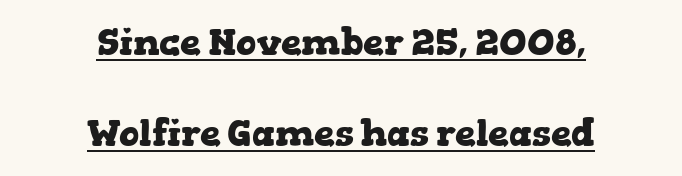
The image shows 37 px heavy, wide serif type, upright; set centered, loose line spacing (2.46x), normal letter spacing, underlined; low stroke contrast and a medium x-height.
